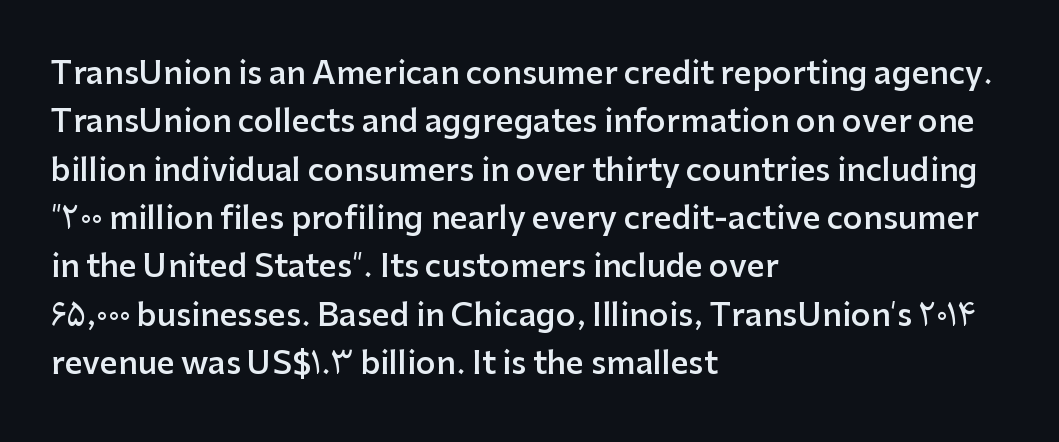
Q: Is the text bold? A: Semi-bold.
Q: Is the text italic (slanted)? A: No, it is upright.
Q: Is the typeface a serif or a sans-serif typeface? A: Sans-serif.
Q: Is the text underlined? A: No.
Q: How is the paragraph aligned? A: Left-aligned.
Q: Is the spacing between letters normal or unusually wide? A: Normal.
Q: Is the spacing between lines tight, normal or loose? A: Normal.
Q: Width (condensed, normal, or wide)? A: Normal.
Q: Stroke contrast? A: Low.
Q: x-height? A: Medium.
Q: Monospaced? A: No.
